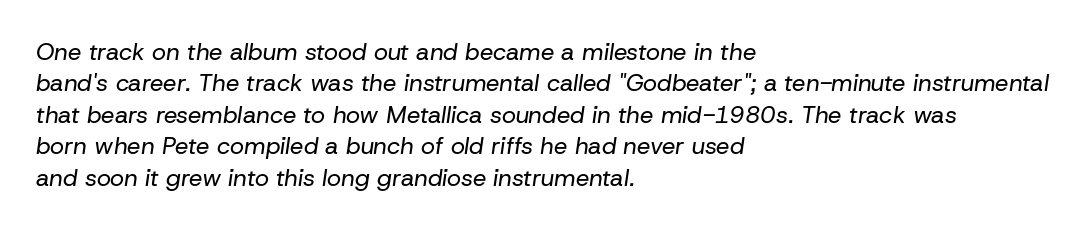
{"italic": "yes", "lean": "right", "slant_degrees": 8, "bold": "no", "underline": "no", "align": "left", "line_spacing": "normal", "line_spacing_ratio": 1.31, "letter_spacing": "normal", "letter_spacing_em": 0.0, "glyph_px": 24}
